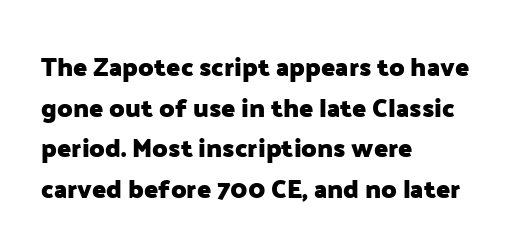
{"italic": "no", "bold": "yes", "underline": "no", "align": "left", "line_spacing": "normal", "line_spacing_ratio": 1.56, "letter_spacing": "normal", "letter_spacing_em": 0.0, "glyph_px": 26}
